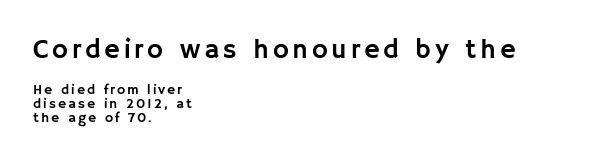
Q: Is the text italic (slanted)? A: No, it is upright.
Q: Is the text underlined? A: No.
Q: How is the paragraph aligned? A: Left-aligned.
Q: Is the spacing between lines tight, normal or loose? A: Tight.
Q: Which block of text is set in a larger size, the first (top) or the second (bottom)? A: The first (top) one.
